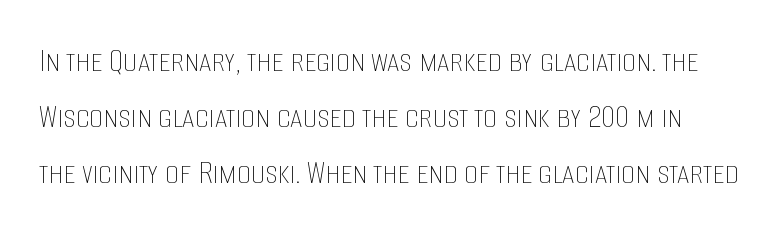
The space beneath each line is pristine and unruled. The rendering uses natural spacing where letterforms have individual widths. This reads as an unemphasized weight, regular at the heaviest. Tall strokes in this sample are plumb rather than angled.
